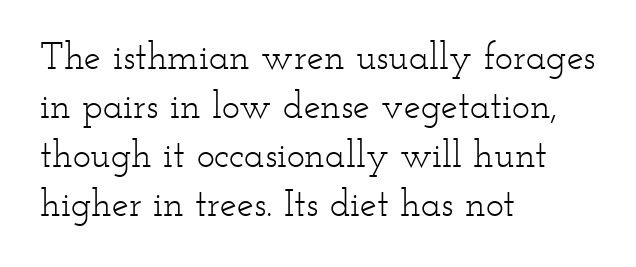
Beneath every word, the page is bare. Think standard paragraph weight, or any step lighter than that. The block of text has a typical density, with ordinary space between rows. In CSS terms this would be text-align: left. A serif font was chosen for this passage. How are the letters spaced? Ordinarily, with no added tracking.
